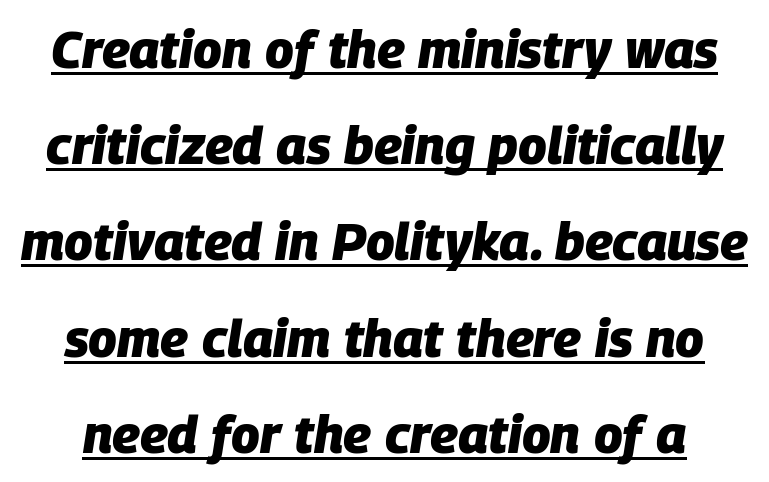
Q: Is the text bold? A: Yes.
Q: Is the text italic (slanted)? A: Yes, it leans right by about 9 degrees.
Q: Is the text underlined? A: Yes.
Q: Is the spacing between letters normal or unusually wide? A: Normal.
Q: Width (condensed, normal, or wide)? A: Normal.
Q: Stroke contrast? A: Low.
Q: x-height? A: Large.
Q: Monospaced? A: No.
